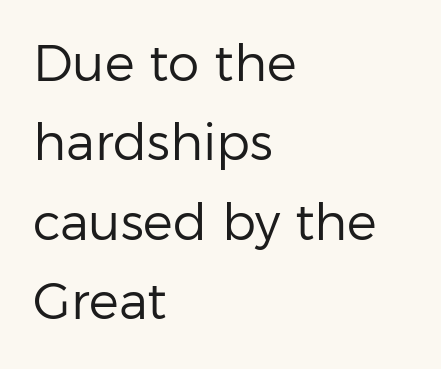
The typesetting does not lean heavy: it is not bold. The passage is arranged the way most books set body copy — flush left. Leading matches the norm, producing a regular column. These lines are rendered in a variable-pitch font. There is no visible air inserted between adjacent glyphs.
